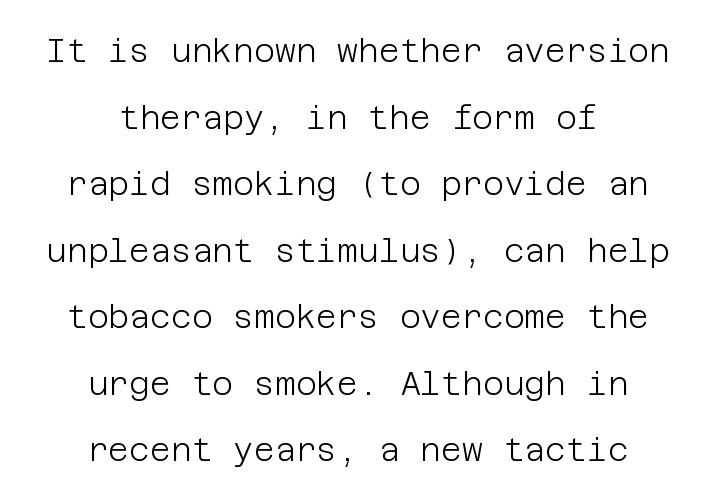
The image shows 32 px light sans-serif type, upright; set centered, loose line spacing (2.08x), normal letter spacing, not underlined; low stroke contrast and a large x-height.
